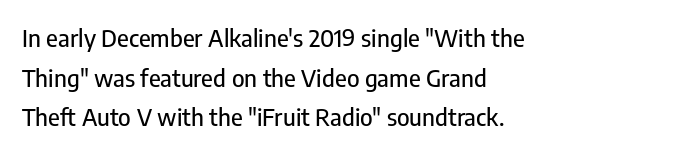
The image shows 24 px text type, upright; set left-aligned, normal line spacing (1.65x), normal letter spacing, not underlined.
